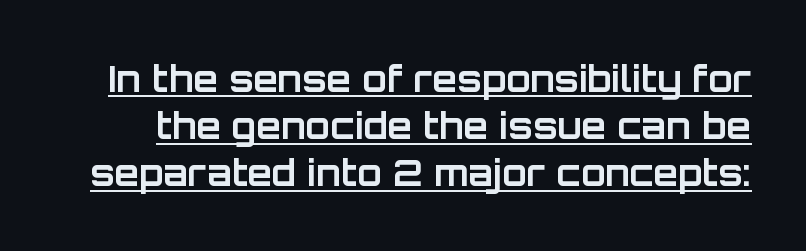
Q: Is the text bold? A: Yes.
Q: Is the text italic (slanted)? A: No, it is upright.
Q: Is the typeface a serif or a sans-serif typeface? A: Sans-serif.
Q: Is the text underlined? A: Yes.
Q: Is the spacing between letters normal or unusually wide? A: Normal.
Q: Is the spacing between lines tight, normal or loose? A: Normal.
Q: Width (condensed, normal, or wide)? A: Normal.
Q: Stroke contrast? A: Low.
Q: x-height? A: Large.
Q: Monospaced? A: No.
